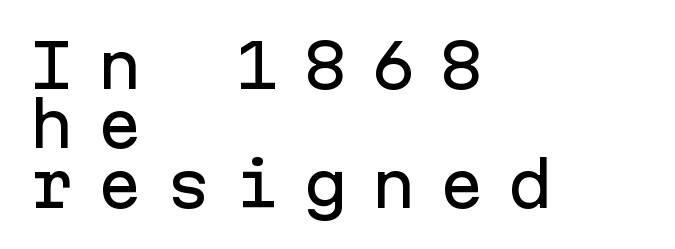
Each row of text sits above clean, open space. The font family rendered here belongs to the sans-serif group. A typesetter would call this monospace, since all characters share one set width. Students, note that the glyphs here are deliberately spaced far apart.
